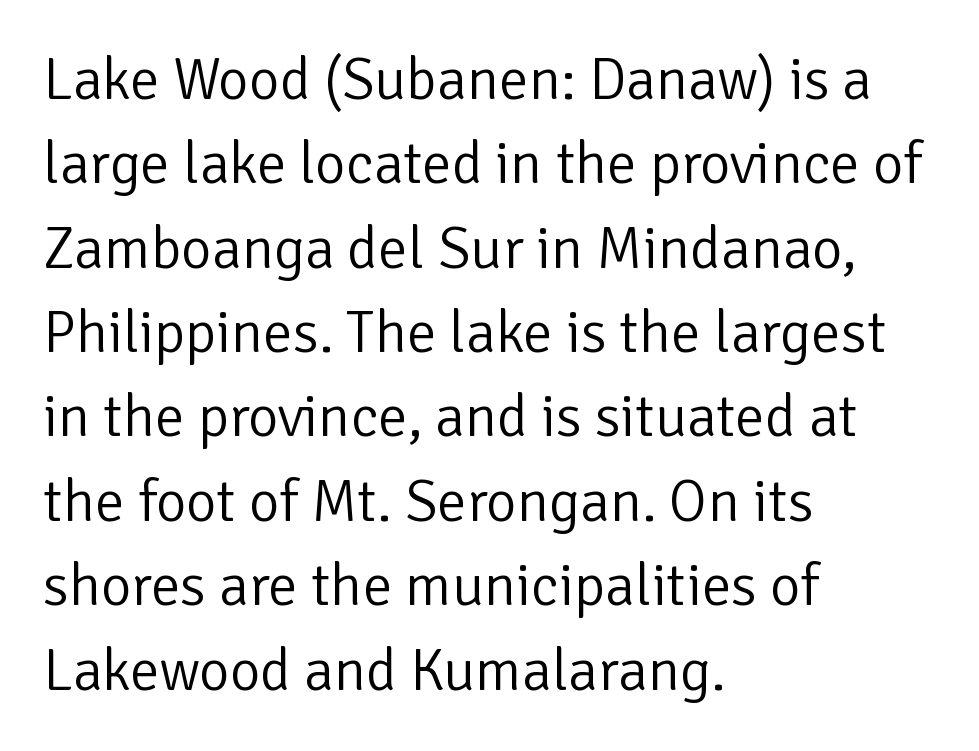
{"serif": "no", "italic": "no", "bold": "no", "weight": "light", "width": "normal", "stroke_contrast": "low", "x_height": "medium", "monospaced": "no", "underline": "no", "align": "left", "line_spacing": "normal", "line_spacing_ratio": 1.43, "letter_spacing": "normal", "letter_spacing_em": 0.0, "glyph_px": 59}
